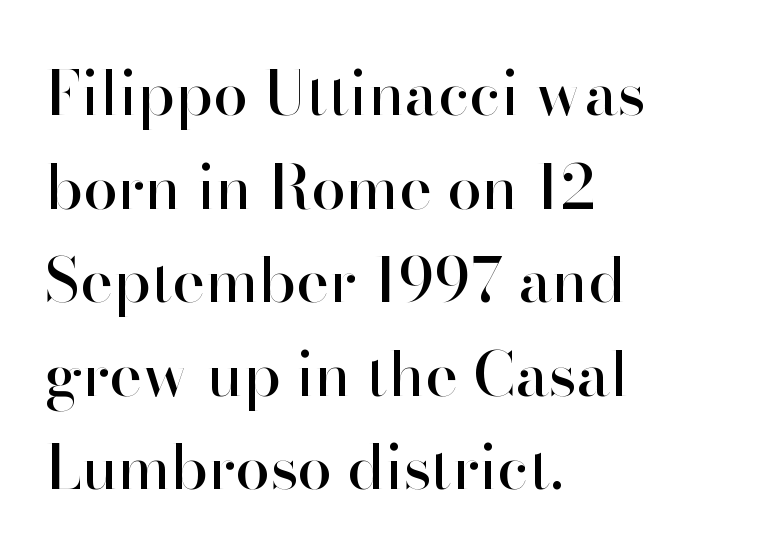
Rendered with straight, roman letterforms. The compositor pushed each line to the left boundary. You could not count columns in this text — the font is proportionally spaced. Each row of text sits above clean, open space.
